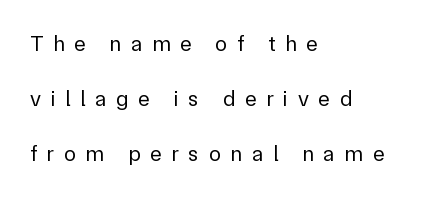
The image shows 22 px text type, upright; set left-aligned, loose line spacing (2.49x), unusually wide letter spacing (+0.44 em), not underlined.
